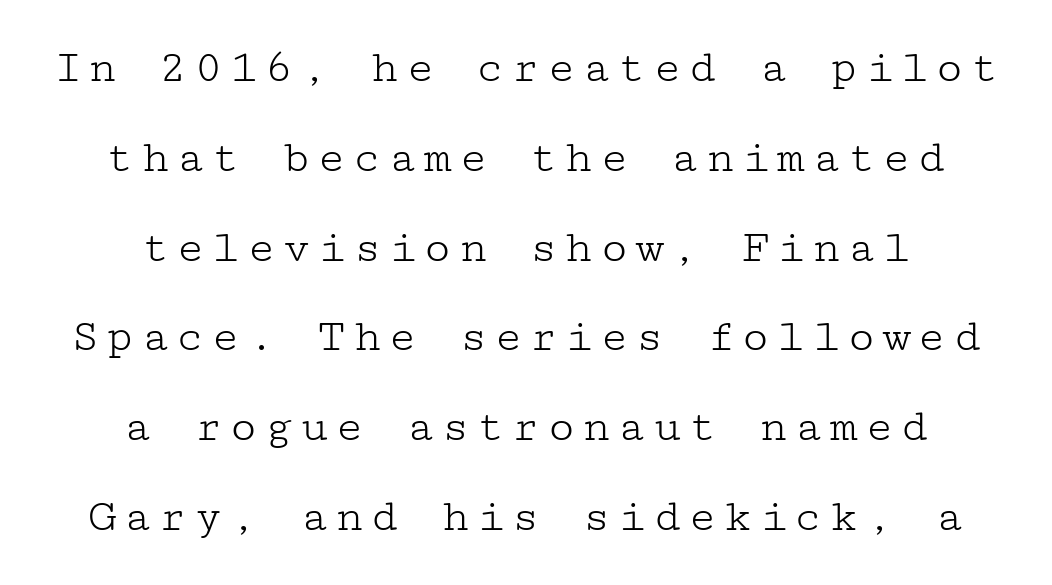
{"serif": "yes", "italic": "no", "bold": "no", "weight": "light", "width": "wide", "stroke_contrast": "low", "x_height": "medium", "underline": "no", "align": "center", "line_spacing_ratio": 1.87, "glyph_px": 48}
